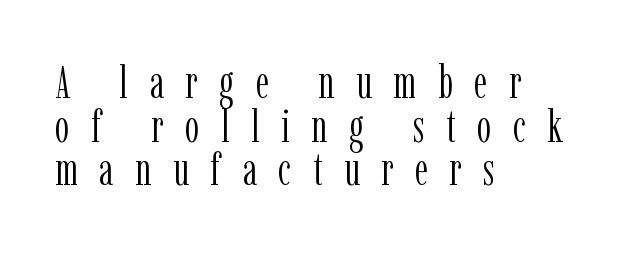
Q: Is the text bold? A: No.
Q: Is the text italic (slanted)? A: No, it is upright.
Q: Is the typeface a serif or a sans-serif typeface? A: Serif.
Q: Is the text underlined? A: No.
Q: How is the paragraph aligned? A: Left-aligned.
Q: Is the spacing between letters normal or unusually wide? A: Unusually wide.
Q: Is the spacing between lines tight, normal or loose? A: Tight.
Q: Width (condensed, normal, or wide)? A: Condensed.
Q: Stroke contrast? A: Low.
Q: x-height? A: Medium.
Q: Monospaced? A: No.
